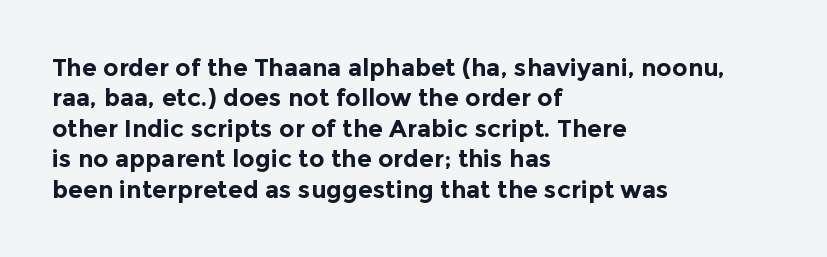
The image shows 24 px bold type, upright; set left-aligned, normal line spacing (1.27x), normal letter spacing, not underlined.
